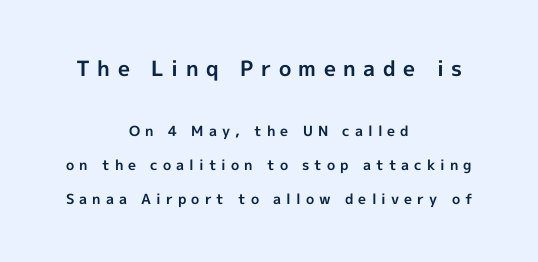
The strip under each line holds only bare page. Do the letters lean? They stand straight. Each line is balanced around a shared central axis. Inter-character spacing is expanded well beyond the font's built-in metrics. The font is running at its bold setting. Vertically, the passage feels expansive, rows floating well apart.
